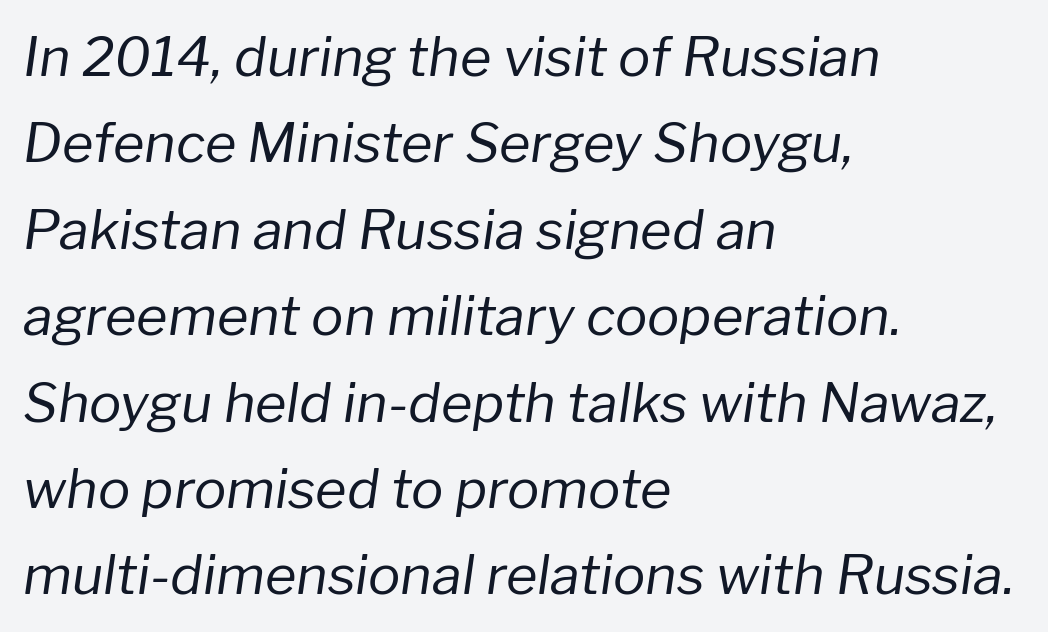
{"italic": "yes", "lean": "right", "slant_degrees": 8, "bold": "no", "weight": "regular", "width": "normal", "stroke_contrast": "low", "x_height": "medium", "monospaced": "no", "underline": "no", "align": "left", "line_spacing": "normal", "line_spacing_ratio": 1.6, "letter_spacing": "normal", "letter_spacing_em": 0.0, "glyph_px": 54}
